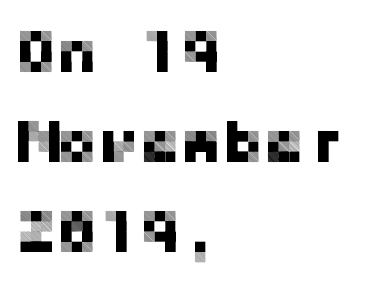
Underline: absent. Is the block centered? No — it sits flush against the left margin. Nothing sits at the stroke ends, so this counts as sans-serif. Do the letters lean? They stand straight.
